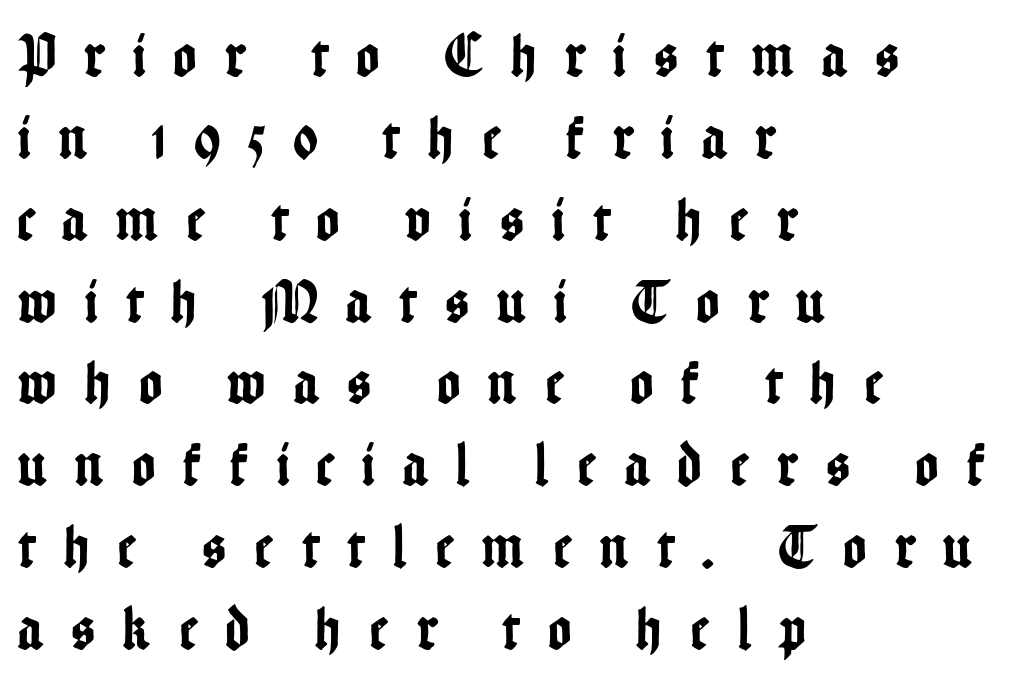
{"serif": "no", "italic": "no", "width": "condensed", "stroke_contrast": "low", "x_height": "medium", "monospaced": "no", "underline": "no", "align": "left", "line_spacing": "normal", "line_spacing_ratio": 1.32, "letter_spacing": "wide", "letter_spacing_em": 0.46, "glyph_px": 62}
